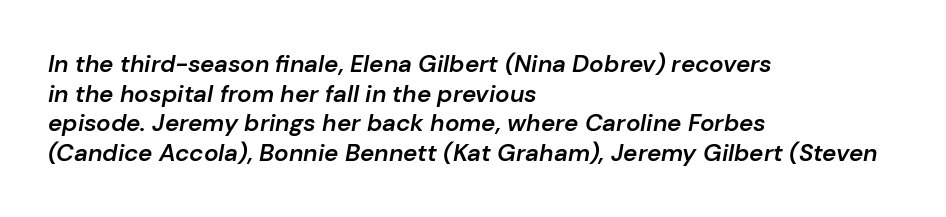
{"italic": "yes", "lean": "right", "slant_degrees": 10, "bold": "semi", "underline": "no", "align": "left", "line_spacing_ratio": 1.23, "letter_spacing": "normal", "letter_spacing_em": 0.0, "glyph_px": 24}
